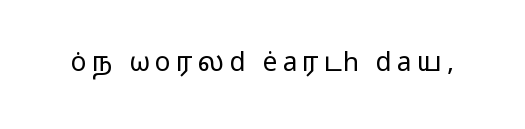
A typesetter would call this heavily tracked-out type. The lettering stays uniformly vertical, giving the passage a roman look. Each stroke keeps to a modest, everyday thickness or less. This rendering features lettering with no underline.
